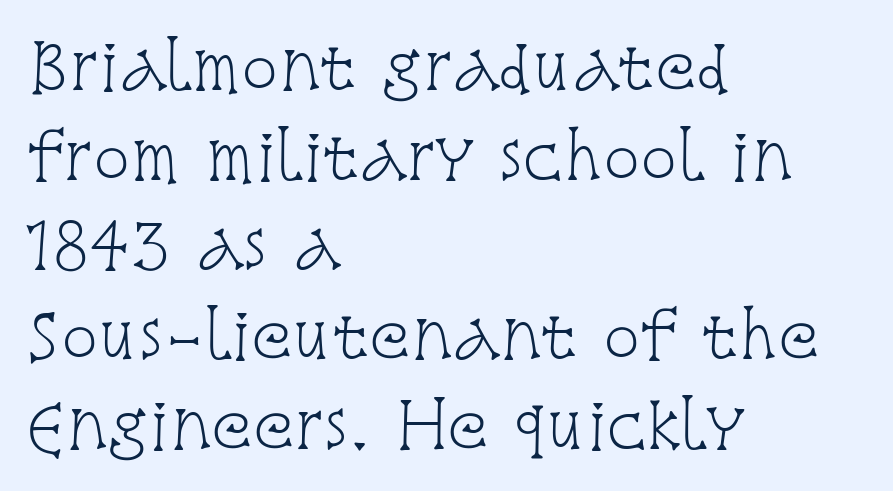
Q: Is the text bold? A: No.
Q: Is the text italic (slanted)? A: No, it is upright.
Q: Is the typeface a serif or a sans-serif typeface? A: Serif.
Q: Is the text underlined? A: No.
Q: How is the paragraph aligned? A: Left-aligned.
Q: Is the spacing between letters normal or unusually wide? A: Normal.
Q: Is the spacing between lines tight, normal or loose? A: Normal.
Q: Width (condensed, normal, or wide)? A: Condensed.
Q: Stroke contrast? A: Low.
Q: x-height? A: Large.
Q: Monospaced? A: No.
